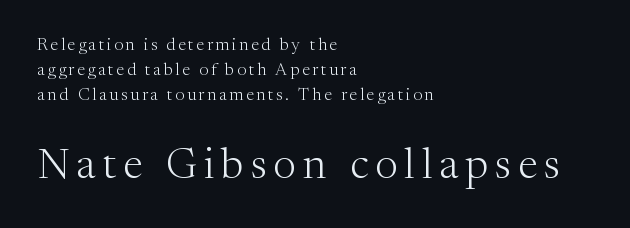
Q: Is the text bold? A: No.
Q: Is the text italic (slanted)? A: No, it is upright.
Q: Is the typeface a serif or a sans-serif typeface? A: Serif.
Q: Is the text underlined? A: No.
Q: How is the paragraph aligned? A: Left-aligned.
Q: Is the spacing between lines tight, normal or loose? A: Normal.
Q: Which block of text is set in a larger size, the first (top) or the second (bottom)? A: The second (bottom) one.
Q: Width (condensed, normal, or wide)? A: Normal.
Q: Stroke contrast? A: Medium.
Q: x-height? A: Medium.
Q: Monospaced? A: No.
